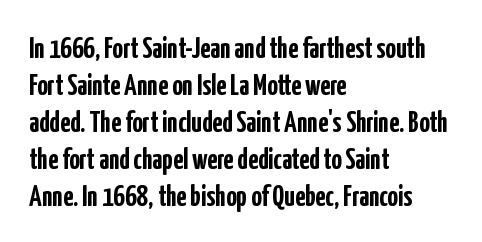
The image shows 29 px semibold, condensed sans-serif type, upright; set left-aligned, normal line spacing (1.28x), normal letter spacing, not underlined; low stroke contrast and a medium x-height.
